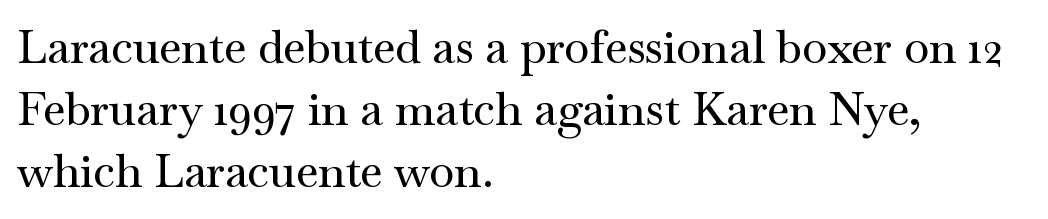
These lines keep a tight, regular rhythm from letter to letter. The letters stand straight up with perfectly vertical stems. A bare baseline throughout the passage. This sample is left-justified, so line endings fall wherever the words run out.
